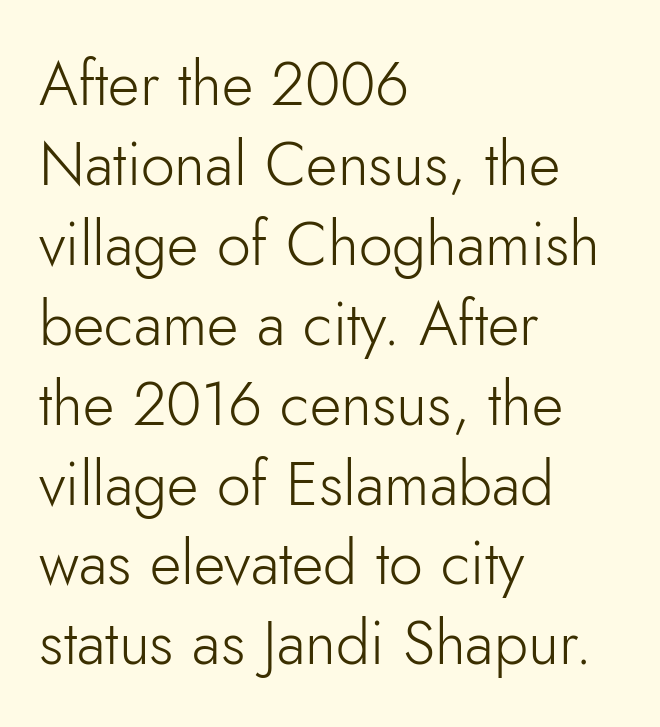
{"serif": "no", "italic": "no", "bold": "no", "weight": "light", "width": "normal", "stroke_contrast": "low", "x_height": "small", "monospaced": "no", "underline": "no", "align": "left", "line_spacing": "normal", "line_spacing_ratio": 1.31, "letter_spacing": "normal", "letter_spacing_em": 0.0, "glyph_px": 61}
